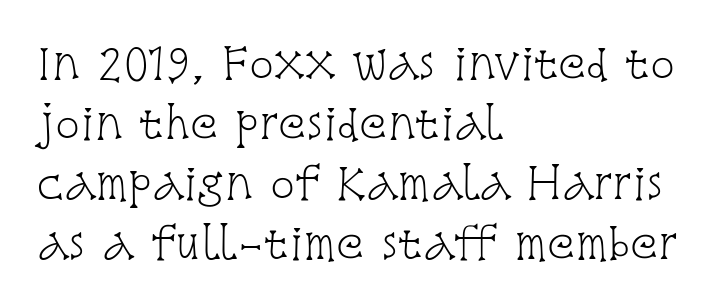
Q: Is the text bold? A: No.
Q: Is the text italic (slanted)? A: No, it is upright.
Q: Is the typeface a serif or a sans-serif typeface? A: Serif.
Q: Is the text underlined? A: No.
Q: How is the paragraph aligned? A: Left-aligned.
Q: Is the spacing between letters normal or unusually wide? A: Normal.
Q: Is the spacing between lines tight, normal or loose? A: Normal.
Q: Width (condensed, normal, or wide)? A: Condensed.
Q: Stroke contrast? A: Low.
Q: x-height? A: Large.
Q: Monospaced? A: No.
